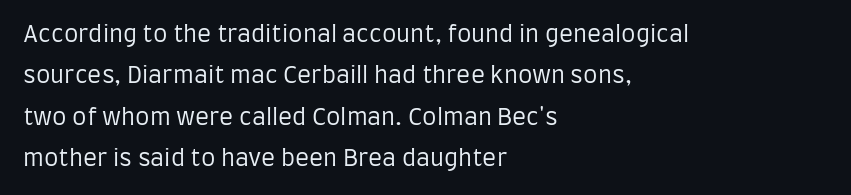
The rendering keeps characters at their native spacing. The lettering holds an erect, upright posture throughout. A light-to-regular cut is what we see here. Casual observation: everything's shoved over to the left. The space directly below the letters is spotless.
